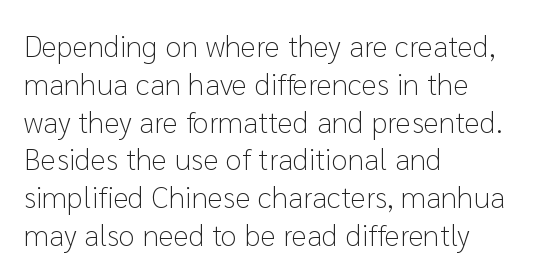
The foot of each line stays bare and open. Stroke thickness stays within the range of a standard reading face or lighter. Does the leading feel generous? No, just average. Here the designer chose a conventional face with non-uniform glyph widths.
